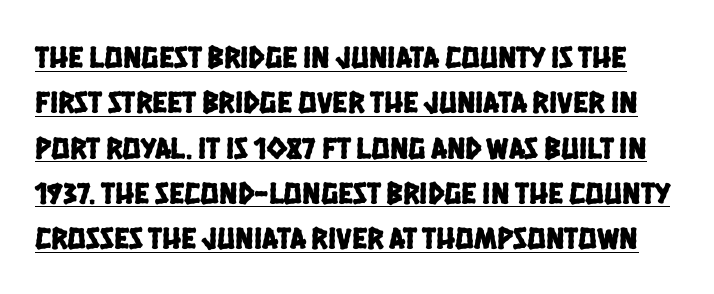
The image shows 31 px condensed sans-serif type; set normal line spacing (1.46x), normal letter spacing, underlined; low stroke contrast and a large x-height.
